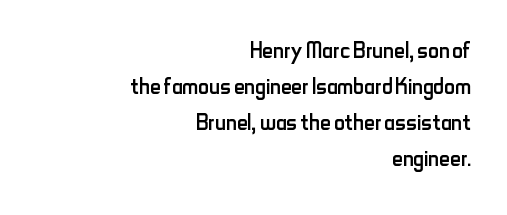
Heaviness? Minimal to ordinary, like unemphasized prose. The lettering stays uniformly vertical, giving the passage a roman look. Short note: letters normally spaced. The letters advance in unequal steps, a hallmark of proportional type.
